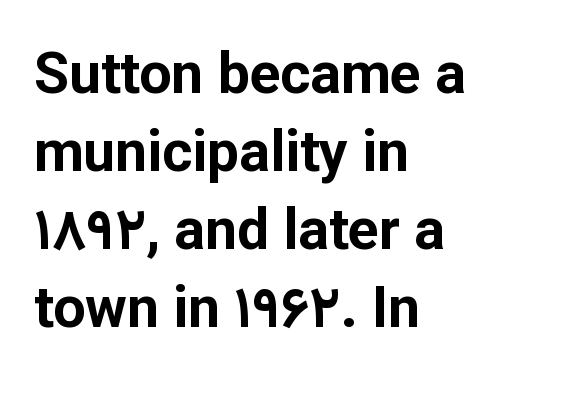
{"serif": "no", "italic": "no", "bold": "yes", "weight": "bold", "width": "normal", "stroke_contrast": "low", "x_height": "medium", "monospaced": "no", "underline": "no", "align": "left", "line_spacing": "normal", "line_spacing_ratio": 1.37, "letter_spacing": "normal", "letter_spacing_em": 0.0, "glyph_px": 57}
